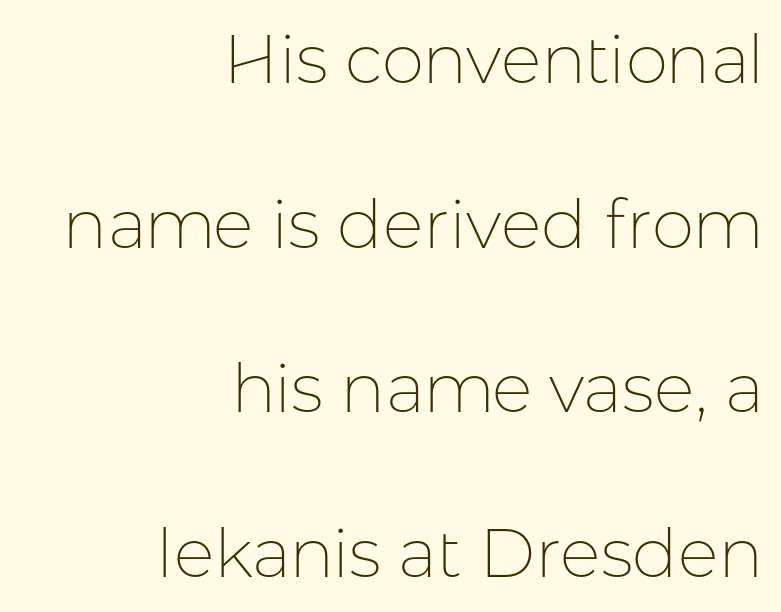
Q: Is the text bold? A: No.
Q: Is the text italic (slanted)? A: No, it is upright.
Q: Is the typeface a serif or a sans-serif typeface? A: Sans-serif.
Q: Is the text underlined? A: No.
Q: How is the paragraph aligned? A: Right-aligned.
Q: Is the spacing between letters normal or unusually wide? A: Normal.
Q: Is the spacing between lines tight, normal or loose? A: Loose.
Q: Width (condensed, normal, or wide)? A: Normal.
Q: Stroke contrast? A: Low.
Q: x-height? A: Medium.
Q: Monospaced? A: No.
